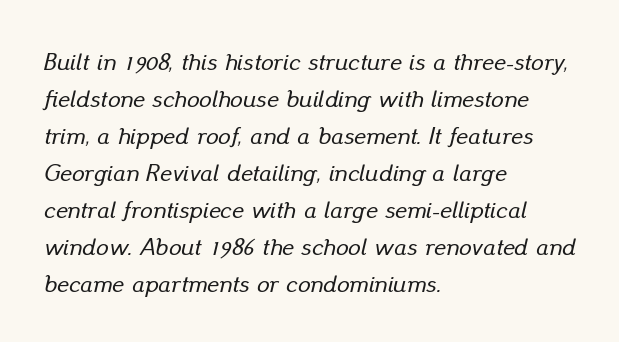
The image shows 25 px text type, italic (leaning right); set left-aligned, normal line spacing (1.48x), normal letter spacing, not underlined.
